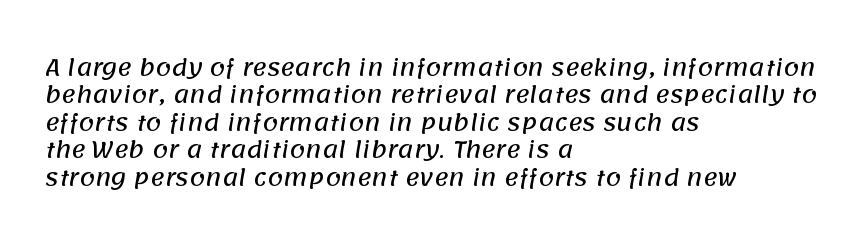
Observe the ordinary spacing: letters are neighbours, not strangers. The lines in this sample share a left origin and differ only in where they stop. Unmarked baselines from the first word to the last. These lines sit exactly where default settings would place them.
